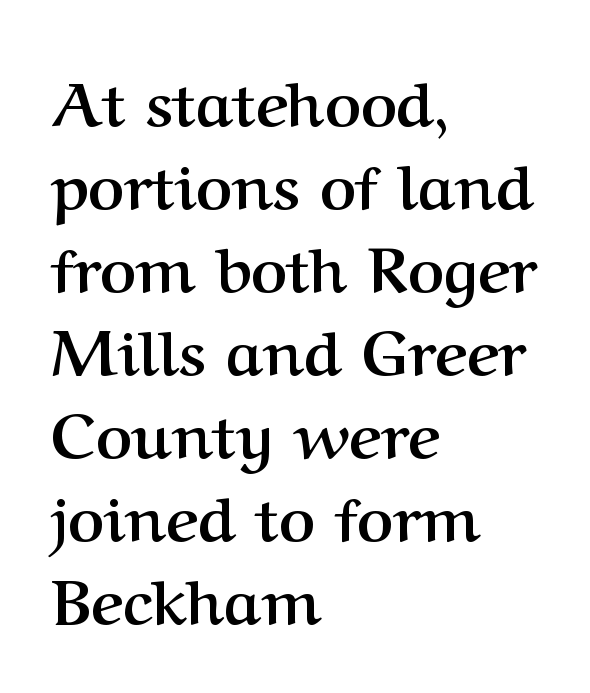
{"serif": "yes", "italic": "no", "bold": "yes", "weight": "semibold", "width": "normal", "stroke_contrast": "medium", "x_height": "medium", "monospaced": "no", "underline": "no", "align": "left", "line_spacing": "normal", "line_spacing_ratio": 1.34, "letter_spacing": "normal", "letter_spacing_em": 0.0, "glyph_px": 62}
